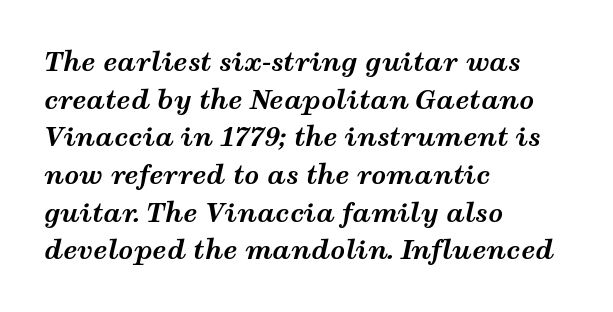
Does the copy run flush right? No — it runs flush left. Weight: bold. A clean baseline with only descenders dipping below it. This is oblique type, the kind used for emphasis or titles. Glyph-to-glyph distance matches everyday printed text. Vertical spacing — default.
